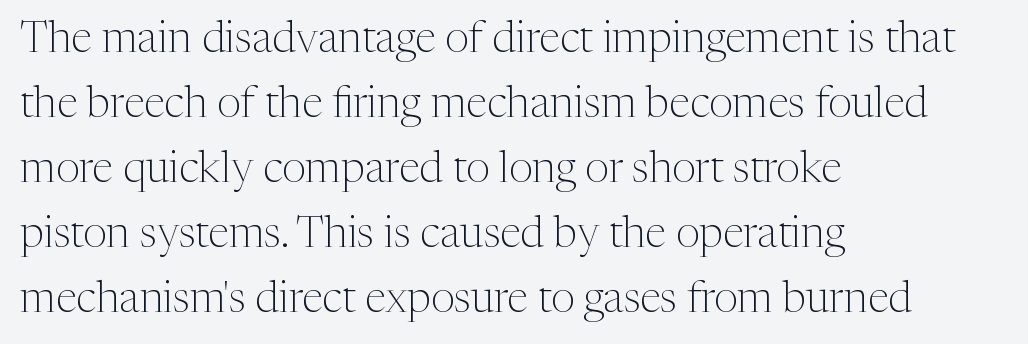
Line beginnings align vertically; line endings do not. These lines are composed in type with serifs. The rendering uses natural spacing where letterforms have individual widths. Spacing between characters is what you'd get straight out of the box. The words here are not underlined. The letterforms sit at book weight or below.
